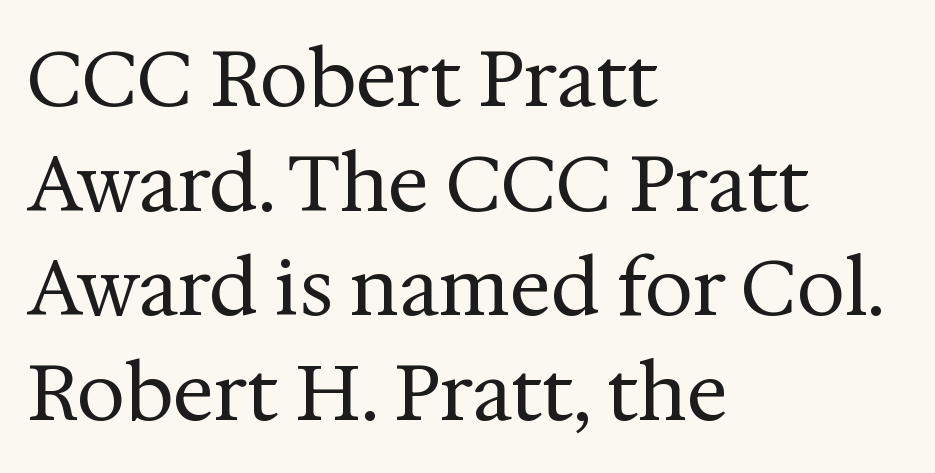
Q: Is the text bold? A: No.
Q: Is the text italic (slanted)? A: No, it is upright.
Q: Is the typeface a serif or a sans-serif typeface? A: Serif.
Q: Is the text underlined? A: No.
Q: How is the paragraph aligned? A: Left-aligned.
Q: Is the spacing between letters normal or unusually wide? A: Normal.
Q: Is the spacing between lines tight, normal or loose? A: Normal.
Q: Width (condensed, normal, or wide)? A: Normal.
Q: Stroke contrast? A: Medium.
Q: x-height? A: Medium.
Q: Monospaced? A: No.
